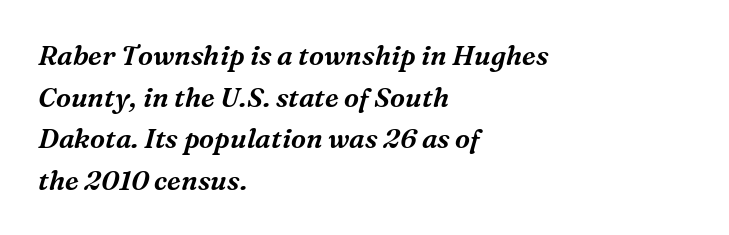
The image shows 27 px text type, italic (leaning right); set left-aligned, normal line spacing (1.54x), normal letter spacing, not underlined.
